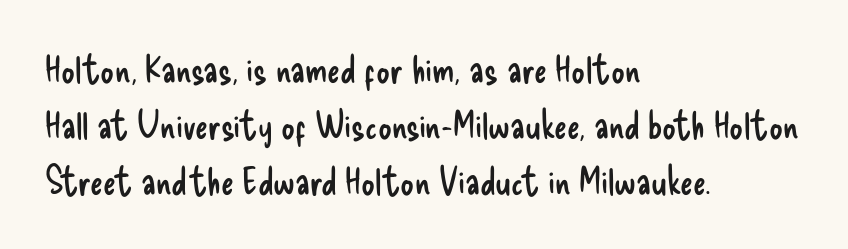
Q: Is the text bold? A: No.
Q: Is the text italic (slanted)? A: No, it is upright.
Q: Is the typeface a serif or a sans-serif typeface? A: Sans-serif.
Q: Is the text underlined? A: No.
Q: How is the paragraph aligned? A: Left-aligned.
Q: Is the spacing between letters normal or unusually wide? A: Normal.
Q: Is the spacing between lines tight, normal or loose? A: Normal.
Q: Width (condensed, normal, or wide)? A: Condensed.
Q: Stroke contrast? A: Low.
Q: x-height? A: Small.
Q: Monospaced? A: No.
